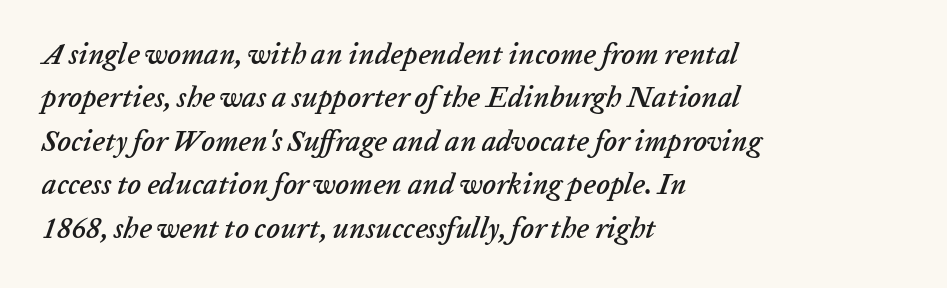
The type is set solid horizontally, with unmodified tracking. Reading down the column, the eye jumps a familiar distance to each next line. Each row of text sits above clean, open space. When letters slant like this, we call the style italic. Varying glyph widths throughout — classic text-font behaviour.
